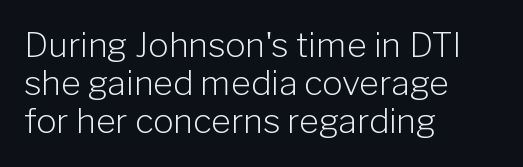
The image shows 34 px light sans-serif type, upright; set left-aligned, tight line spacing (1.12x), normal letter spacing, not underlined; low stroke contrast and a medium x-height.
